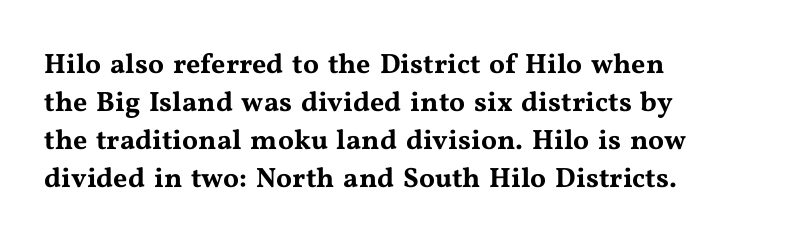
Q: Is the text italic (slanted)? A: No, it is upright.
Q: Is the typeface a serif or a sans-serif typeface? A: Serif.
Q: Is the text underlined? A: No.
Q: How is the paragraph aligned? A: Left-aligned.
Q: Is the spacing between letters normal or unusually wide? A: Normal.
Q: Is the spacing between lines tight, normal or loose? A: Normal.
Q: Width (condensed, normal, or wide)? A: Wide.
Q: Stroke contrast? A: Medium.
Q: x-height? A: Medium.
Q: Monospaced? A: No.
